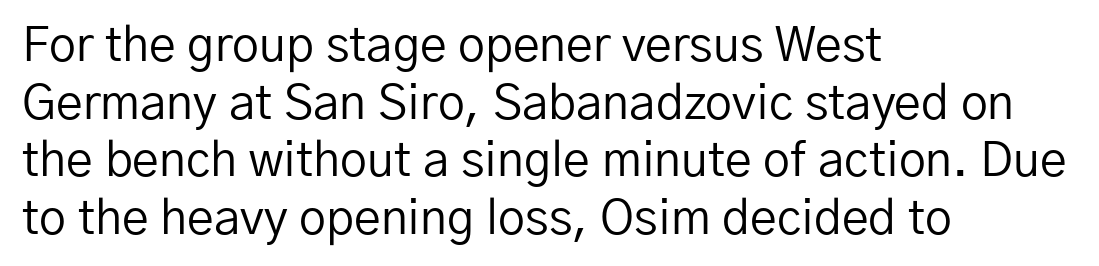
Q: Is the text bold? A: No.
Q: Is the text italic (slanted)? A: No, it is upright.
Q: Is the typeface a serif or a sans-serif typeface? A: Sans-serif.
Q: Is the text underlined? A: No.
Q: How is the paragraph aligned? A: Left-aligned.
Q: Is the spacing between letters normal or unusually wide? A: Normal.
Q: Width (condensed, normal, or wide)? A: Normal.
Q: Stroke contrast? A: Low.
Q: x-height? A: Medium.
Q: Monospaced? A: No.
